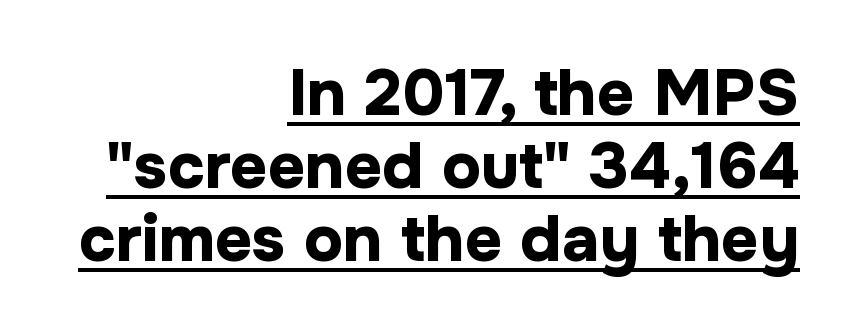
The image shows 65 px bold sans-serif type, upright; set right-aligned, tight line spacing (1.12x), normal letter spacing, underlined; low stroke contrast and a medium x-height.
